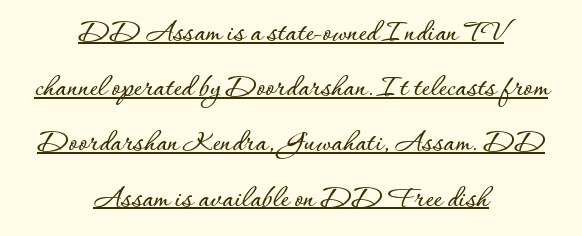
The image shows 31 px text type; set centered, line spacing 1.78x, normal letter spacing, underlined; low stroke contrast and a small x-height.
